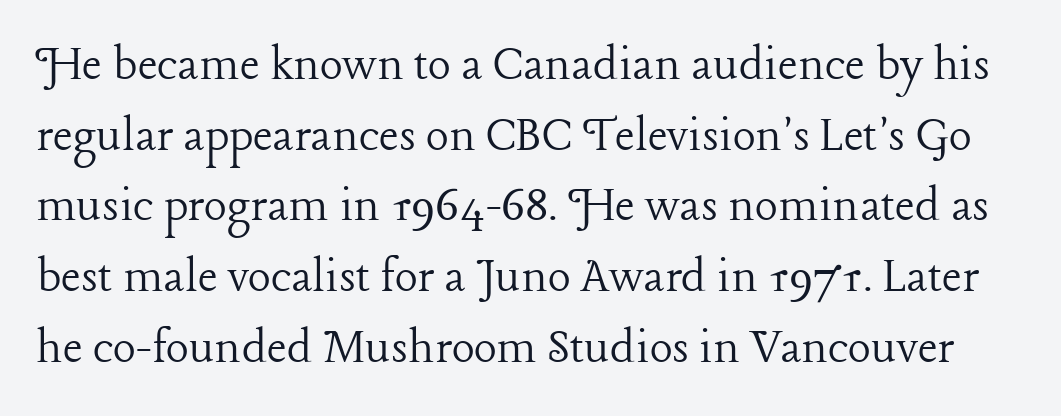
The image shows 54 px light serif type, upright; set normal line spacing (1.31x), normal letter spacing, not underlined; low stroke contrast and a medium x-height.
